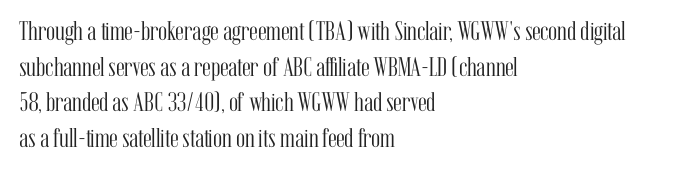
Notice how descenders clear the ascenders below comfortably — that's standard leading. Rule under the text: the space is simply empty. This rendering uses left alignment, leaving the right contour irregular. The type sits square on the baseline with zero lean. The font sits on the lighter half of the weight spectrum, regular included. The gaps between neighbouring characters are ordinary and unremarkable.
